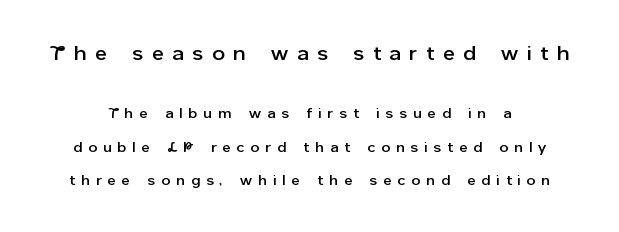
{"italic": "no", "underline": "no", "line_spacing": "loose", "line_spacing_ratio": 2.37, "letter_spacing": "wide", "letter_spacing_em": 0.45, "larger_block": "first", "size_ratio": 1.43, "glyph_px": 20}
